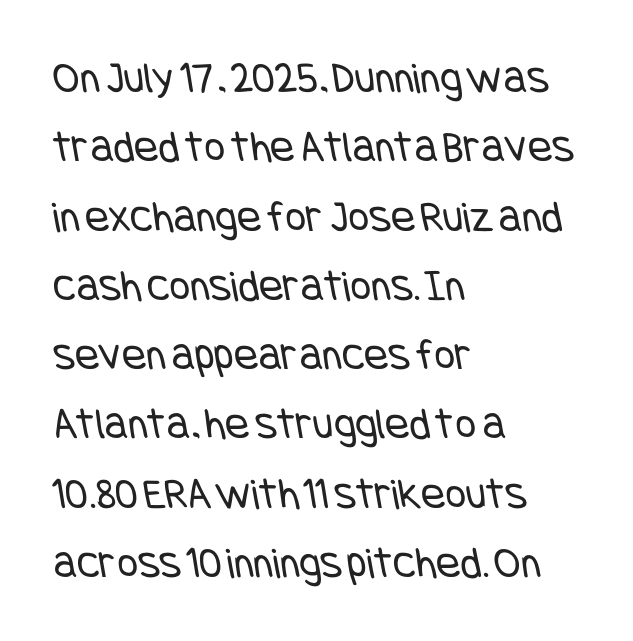
Plain, unruled lines of type. The letters sit at their default tracking, neither squeezed nor spread. Honestly, the row spacing looks completely unremarkable. Are there feet on the stems? There aren't — it's a sans. The face looks like a standard text weight, possibly lighter.
